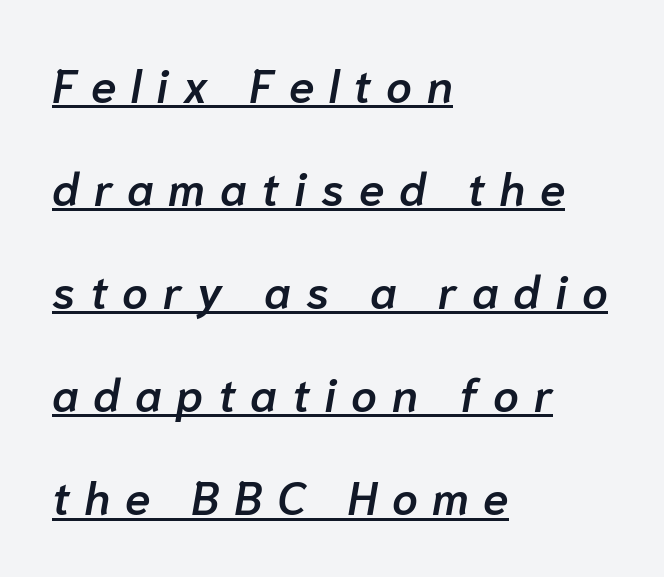
The image shows 46 px semibold type, italic (leaning right); set left-aligned, loose line spacing (2.24x), unusually wide letter spacing (+0.32 em), underlined; low stroke contrast and a medium x-height.
